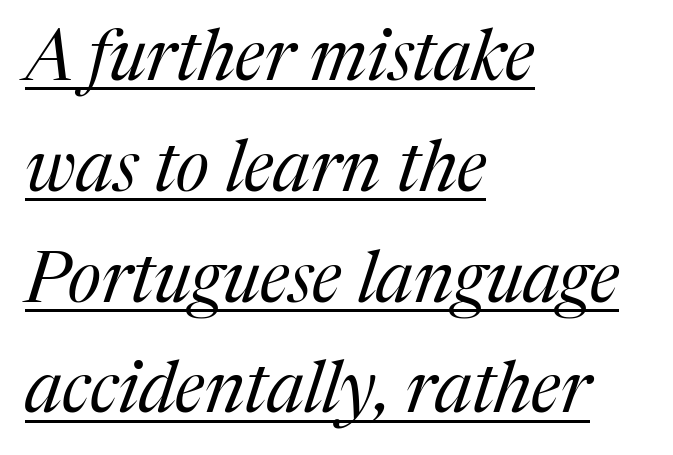
The image shows 71 px regular-weight serif type, italic (leaning right); set left-aligned, normal line spacing (1.56x), normal letter spacing, underlined; medium stroke contrast and a medium x-height.
